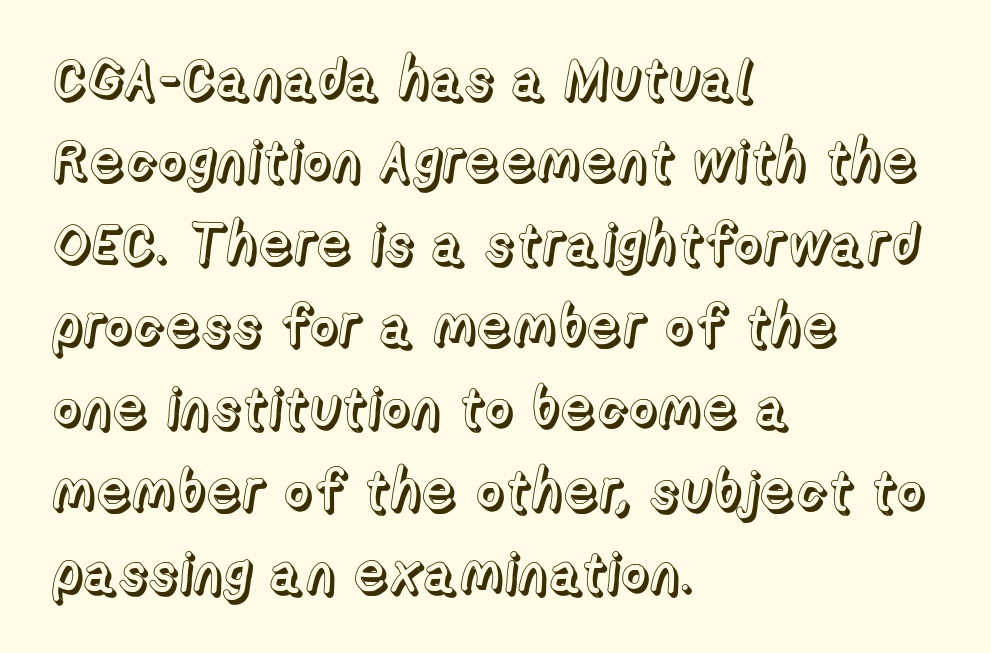
{"width": "normal", "x_height": "medium", "monospaced": "no", "underline": "no", "align": "left", "line_spacing": "normal", "line_spacing_ratio": 1.47, "letter_spacing": "normal", "letter_spacing_em": 0.0, "glyph_px": 56}
